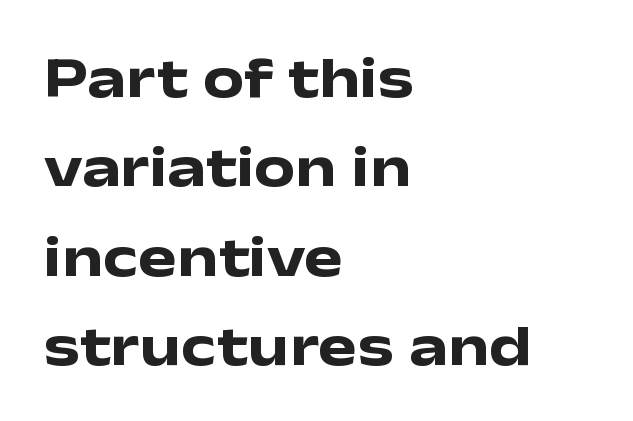
{"serif": "no", "italic": "no", "bold": "yes", "weight": "heavy", "width": "wide", "stroke_contrast": "low", "x_height": "medium", "monospaced": "no", "underline": "no", "align": "left", "line_spacing": "normal", "line_spacing_ratio": 1.54, "letter_spacing": "normal", "letter_spacing_em": 0.0, "glyph_px": 58}
